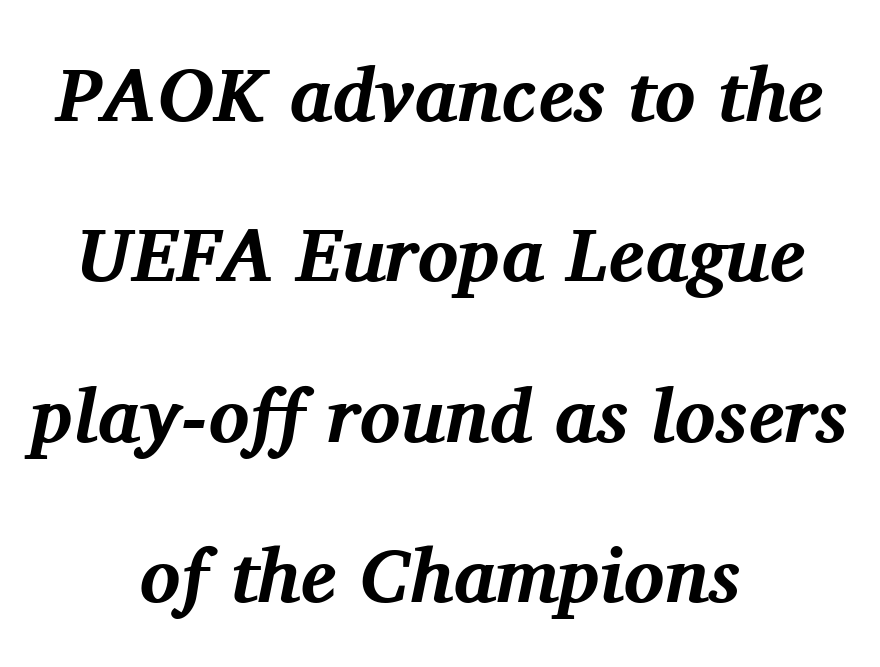
The letters carry serifs — small finishing strokes at the ends of their stems. The passage is arranged like a title page — every line centered. If you drew a line through each stem, it would be angled. The glyphs are unaccompanied by any horizontal stroke below them. The space between consecutive lines is lavish.
